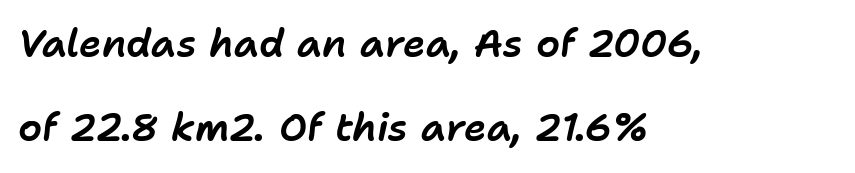
{"italic": "yes", "lean": "right", "slant_degrees": 11, "width": "normal", "stroke_contrast": "low", "x_height": "medium", "monospaced": "no", "underline": "no", "align": "left", "line_spacing": "loose", "line_spacing_ratio": 2.22, "letter_spacing": "normal", "letter_spacing_em": 0.0, "glyph_px": 38}
